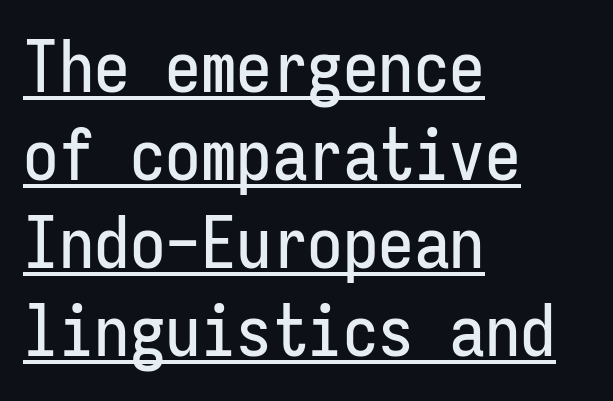
A student would call this left alignment; a typographer would say flush left, rag right. Quick note: not italic, upright. Each letter, wide or thin by design, is forced into the same width here. In terms of letterspacing, this is plain default setting. This sample carries an underscore along the baseline area.
